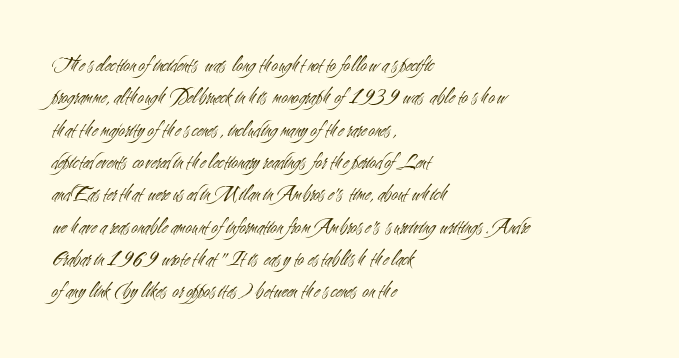
{"bold": "no", "underline": "no", "align": "left", "line_spacing": "normal", "line_spacing_ratio": 1.47, "letter_spacing": "normal", "letter_spacing_em": 0.0, "glyph_px": 22}
